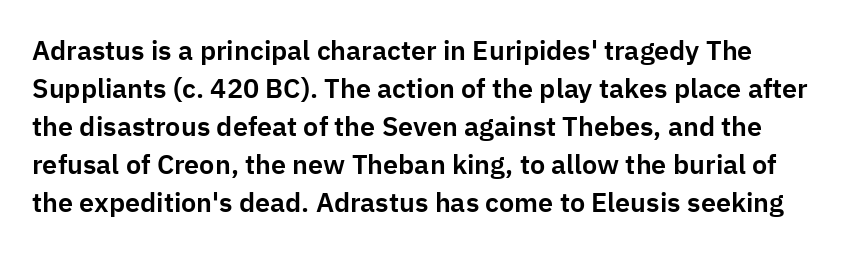
The image shows 27 px text type, upright; set normal line spacing (1.41x), normal letter spacing, not underlined.
